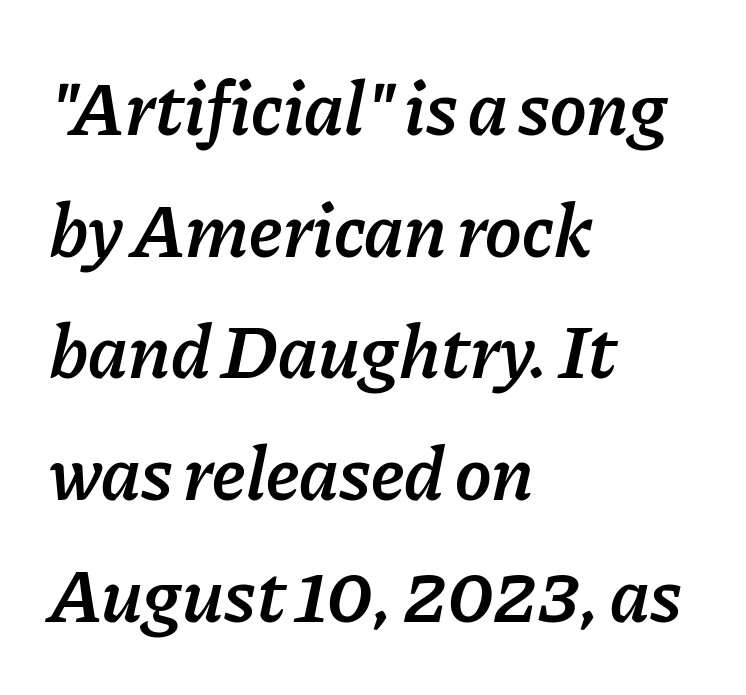
{"italic": "yes", "lean": "right", "slant_degrees": 11, "bold": "semi", "weight": "semibold", "width": "normal", "stroke_contrast": "low", "x_height": "medium", "monospaced": "no", "underline": "no", "align": "left", "line_spacing": "normal", "line_spacing_ratio": 1.58, "letter_spacing": "normal", "letter_spacing_em": 0.0, "glyph_px": 77}
